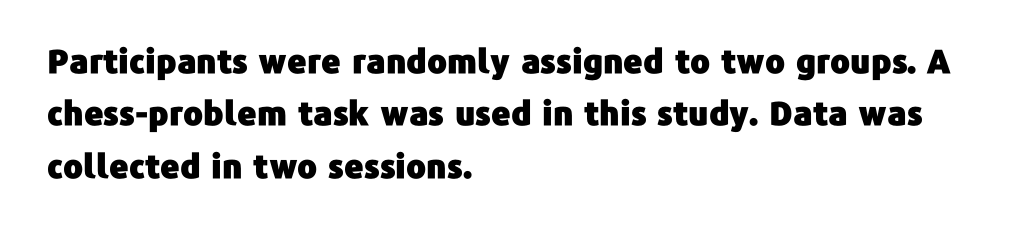
The image shows 33 px sans-serif type, upright; set left-aligned, normal line spacing (1.59x), normal letter spacing, not underlined; low stroke contrast and a medium x-height.
